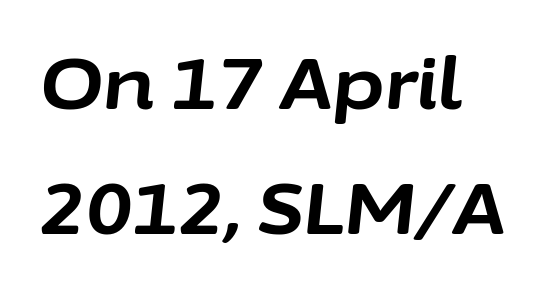
This sample has the flowing, uneven cadence of proportional lettering. Line beginnings align vertically; line endings do not. Characters follow at the spacing the type designer built in. Each glyph is drawn with heavy, bold strokes. Style check: oblique.
